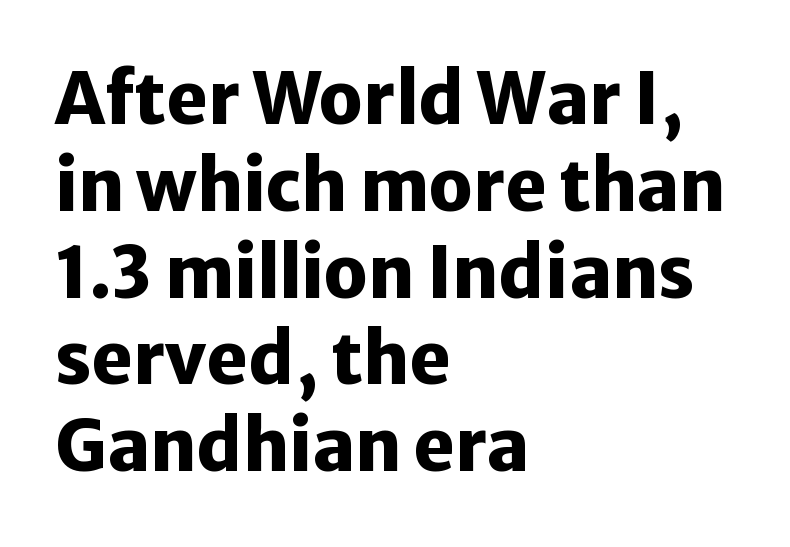
The image shows 70 px heavy sans-serif type, upright; set left-aligned, line spacing 1.24x, normal letter spacing, not underlined; low stroke contrast and a medium x-height.
